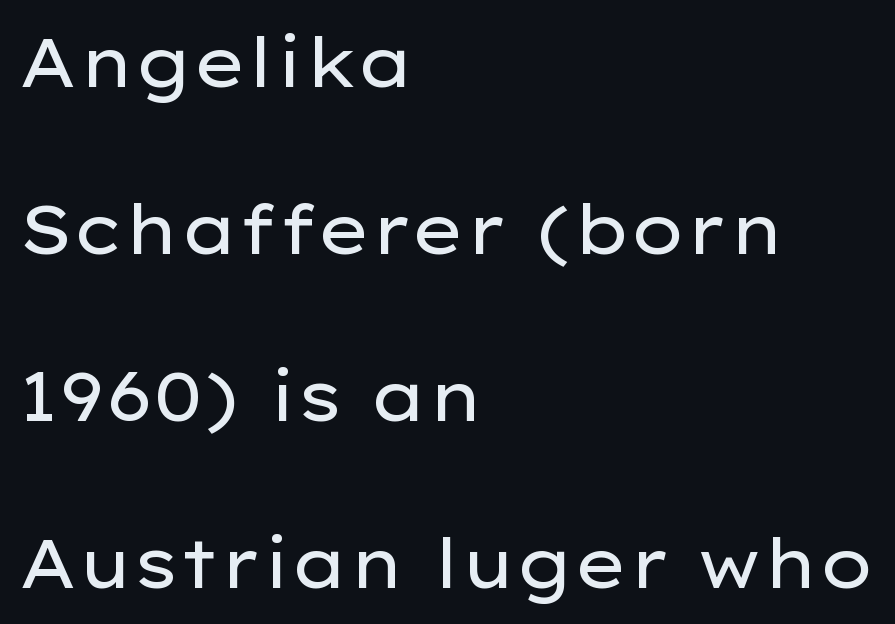
Q: Is the text bold? A: No.
Q: Is the text italic (slanted)? A: No, it is upright.
Q: Is the typeface a serif or a sans-serif typeface? A: Sans-serif.
Q: Is the text underlined? A: No.
Q: How is the paragraph aligned? A: Left-aligned.
Q: Is the spacing between letters normal or unusually wide? A: Normal.
Q: Is the spacing between lines tight, normal or loose? A: Loose.
Q: Width (condensed, normal, or wide)? A: Wide.
Q: Stroke contrast? A: Low.
Q: x-height? A: Medium.
Q: Monospaced? A: No.
